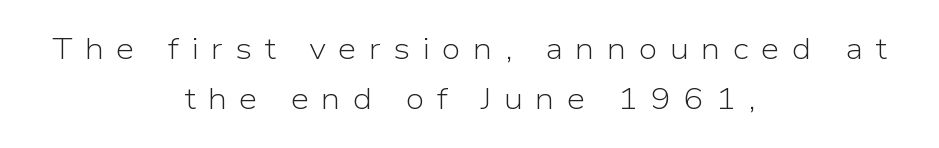
The horizontal fit of the characters is loose and conspicuously gappy. Does the copy run flush right? No — it is centered line by line. Notice how descenders clear the ascenders below comfortably — that's standard leading. Stroke terminals: plain, sans-serif. A quiet, ordinary-to-light weight characterises the typeface. Rule under the text: the space is simply empty.
